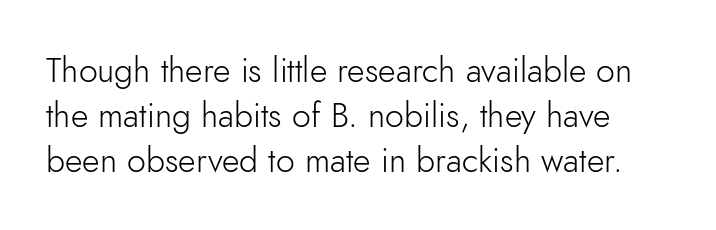
{"serif": "no", "italic": "no", "bold": "no", "weight": "light", "width": "normal", "stroke_contrast": "low", "x_height": "small", "monospaced": "no", "underline": "no", "line_spacing": "normal", "line_spacing_ratio": 1.32, "letter_spacing": "normal", "letter_spacing_em": 0.0, "glyph_px": 34}
